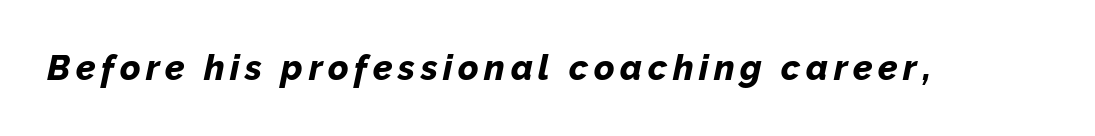
The image shows 35 px bold type, italic (leaning right); set not underlined; low stroke contrast and a medium x-height.
